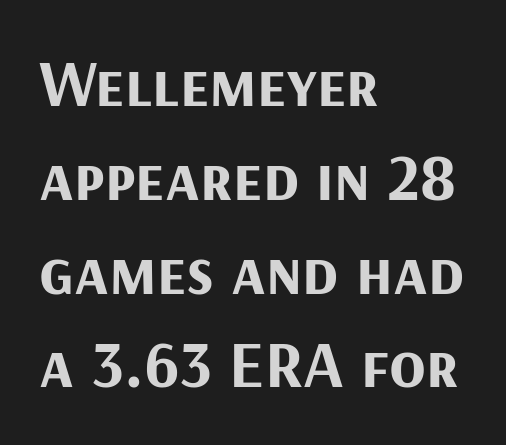
The image shows 67 px bold sans-serif type, upright; set left-aligned, normal line spacing (1.4x), normal letter spacing, not underlined; medium stroke contrast and a medium x-height.
